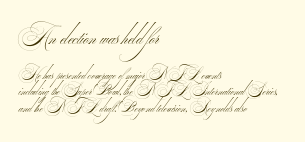
Look at the glyph heights: the upper group is clearly the bigger setting. Lines of text with bare space underneath. The face used here is rendered with its standard letterfit. Summary of weight: not heavy and not bold.
